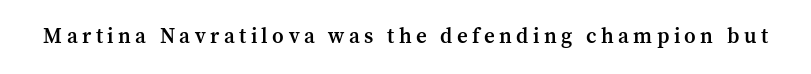
A bit beefed up — I'd call it semibold rather than bold. The axis of the letterforms is exactly vertical. This rendering features lettering with no underline. Someone cranked the tracking dial way up on this one.
